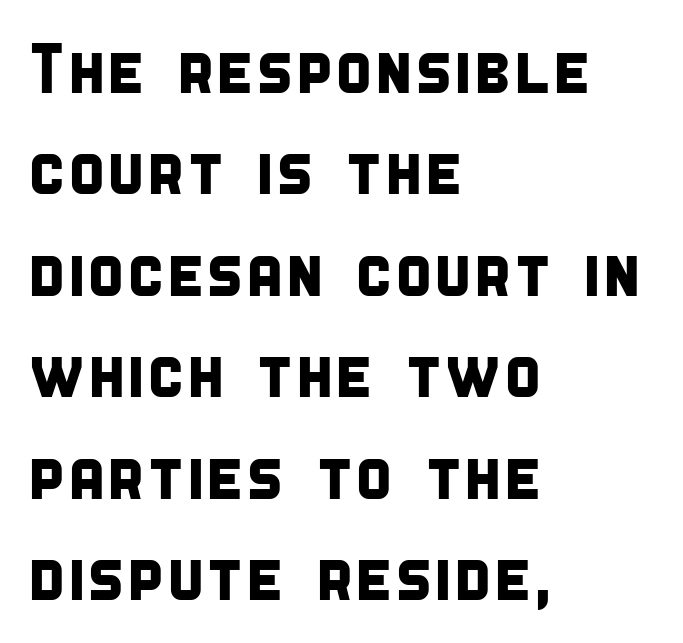
The string is rendered with underlining switched off. Quick note: interline space is typical. Think of a printed novel: that variable character pitch is what you see here. Inter-character spacing is left at the font's built-in metrics.
